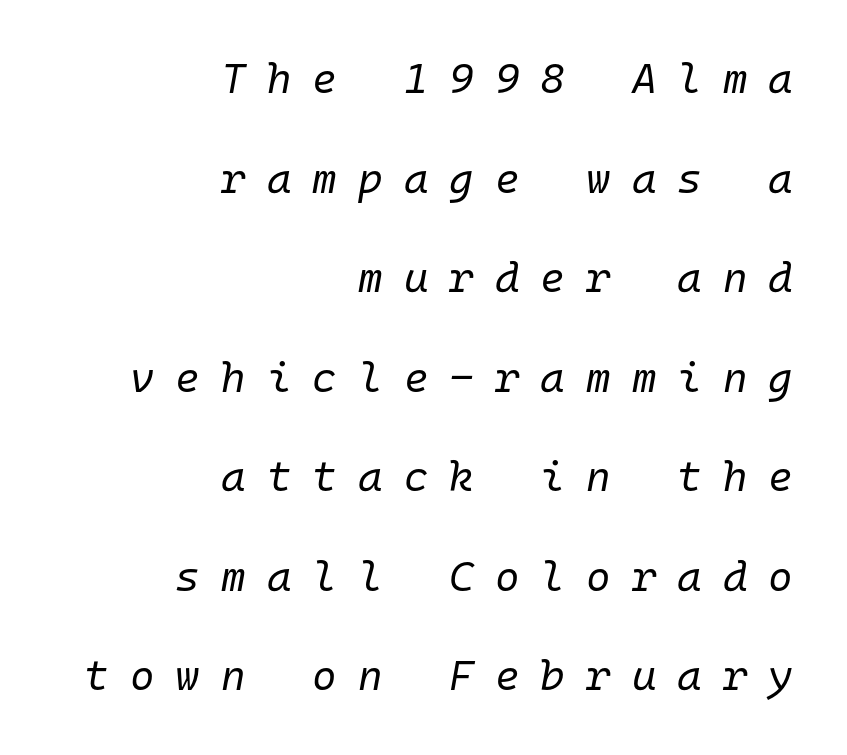
The passage shown is not bold in any degree. In terms of leading, this rendering errs on the spacious side. Tall strokes in this sample are angled rather than plumb. The letterforms stand isolated, each surrounded by extra space. The specimen omits any rule beneath the text block's lines. Do the characters align in a grid? Yes, the font is monospaced.
